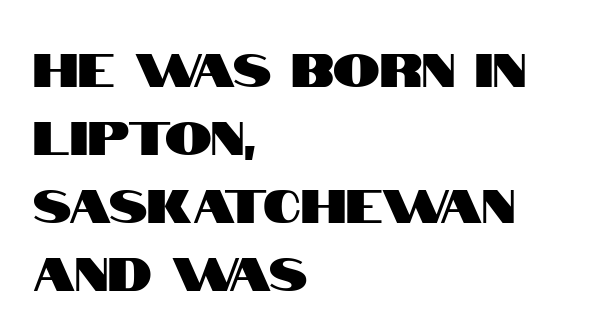
The image shows 47 px condensed sans-serif type, upright; set left-aligned, normal line spacing (1.45x), normal letter spacing, not underlined; high stroke contrast and a large x-height.
